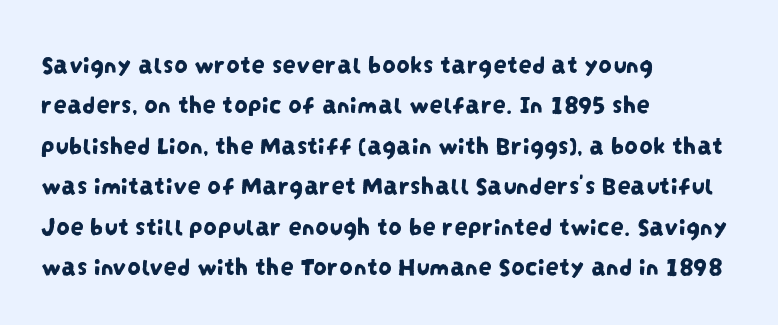
Q: Is the text underlined? A: No.
Q: How is the paragraph aligned? A: Left-aligned.
Q: Is the spacing between letters normal or unusually wide? A: Normal.
Q: Is the spacing between lines tight, normal or loose? A: Normal.
